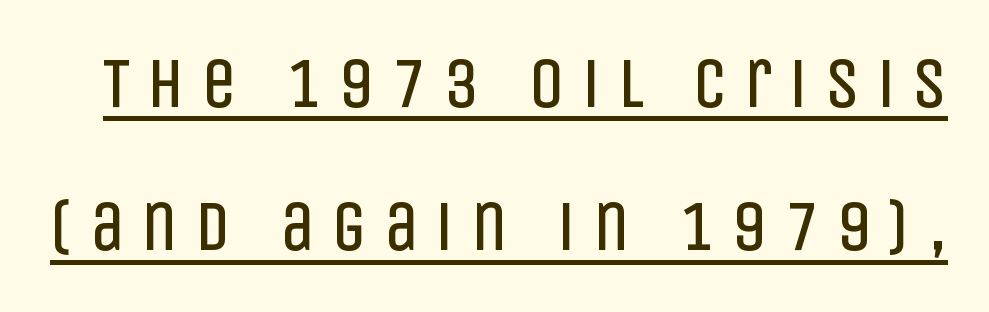
Q: Is the text bold? A: No.
Q: Is the text italic (slanted)? A: No, it is upright.
Q: Is the typeface a serif or a sans-serif typeface? A: Sans-serif.
Q: Is the text underlined? A: Yes.
Q: Is the spacing between letters normal or unusually wide? A: Unusually wide.
Q: Is the spacing between lines tight, normal or loose? A: Loose.
Q: Width (condensed, normal, or wide)? A: Condensed.
Q: Stroke contrast? A: Low.
Q: x-height? A: Large.
Q: Monospaced? A: No.
